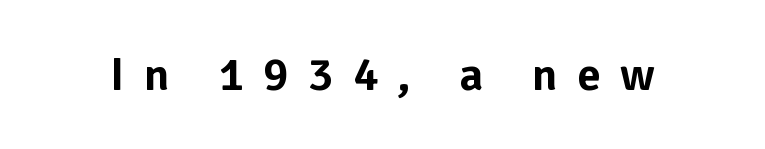
Q: Is the text italic (slanted)? A: No, it is upright.
Q: Is the typeface a serif or a sans-serif typeface? A: Sans-serif.
Q: Is the text underlined? A: No.
Q: Is the spacing between letters normal or unusually wide? A: Unusually wide.
Q: Width (condensed, normal, or wide)? A: Normal.
Q: Stroke contrast? A: Low.
Q: x-height? A: Medium.
Q: Monospaced? A: No.
